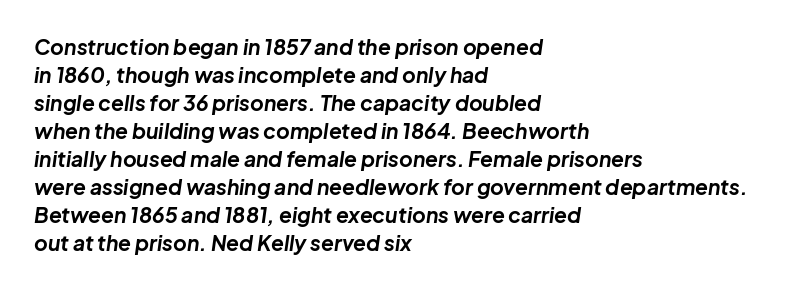
{"italic": "yes", "lean": "right", "slant_degrees": 8, "bold": "yes", "underline": "no", "align": "left", "line_spacing": "normal", "line_spacing_ratio": 1.33, "letter_spacing": "normal", "letter_spacing_em": 0.0, "glyph_px": 21}
